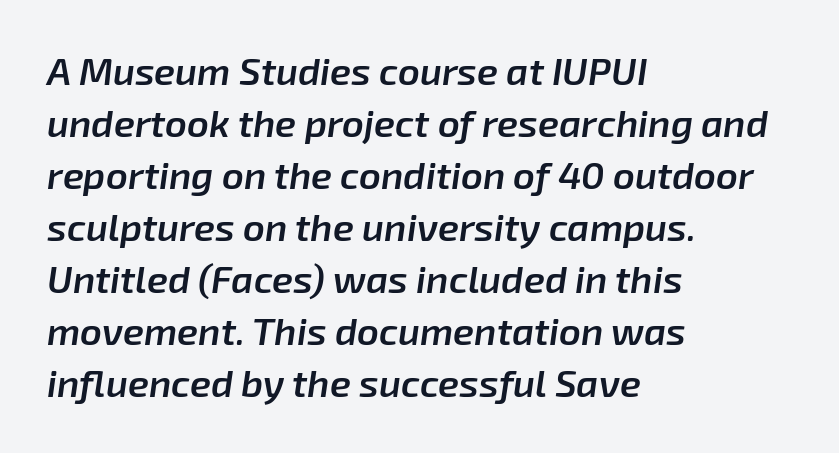
{"italic": "yes", "lean": "right", "slant_degrees": 8, "bold": "semi", "weight": "semibold", "width": "normal", "stroke_contrast": "low", "x_height": "medium", "monospaced": "no", "underline": "no", "align": "left", "line_spacing": "normal", "line_spacing_ratio": 1.37, "letter_spacing": "normal", "letter_spacing_em": 0.0, "glyph_px": 38}
